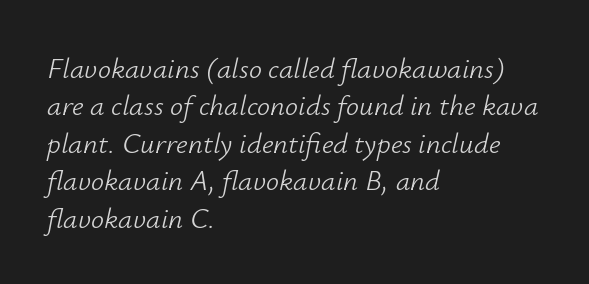
The image shows 29 px light type, italic (leaning right); set left-aligned, normal line spacing (1.29x), normal letter spacing, not underlined; low stroke contrast and a small x-height.
